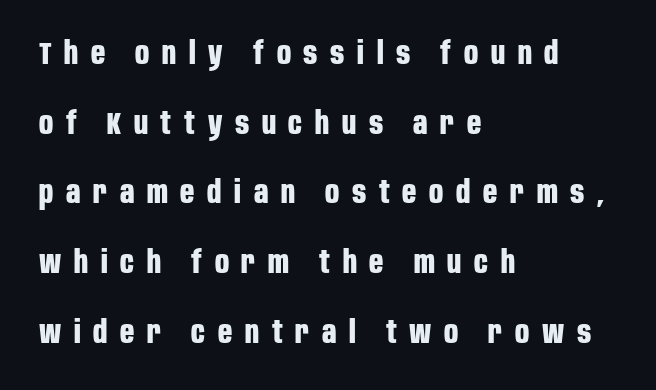
Q: Is the text bold? A: Yes.
Q: Is the text italic (slanted)? A: No, it is upright.
Q: Is the typeface a serif or a sans-serif typeface? A: Sans-serif.
Q: Is the text underlined? A: No.
Q: How is the paragraph aligned? A: Left-aligned.
Q: Is the spacing between letters normal or unusually wide? A: Unusually wide.
Q: Is the spacing between lines tight, normal or loose? A: Loose.
Q: Width (condensed, normal, or wide)? A: Condensed.
Q: Stroke contrast? A: Low.
Q: x-height? A: Large.
Q: Monospaced? A: No.
